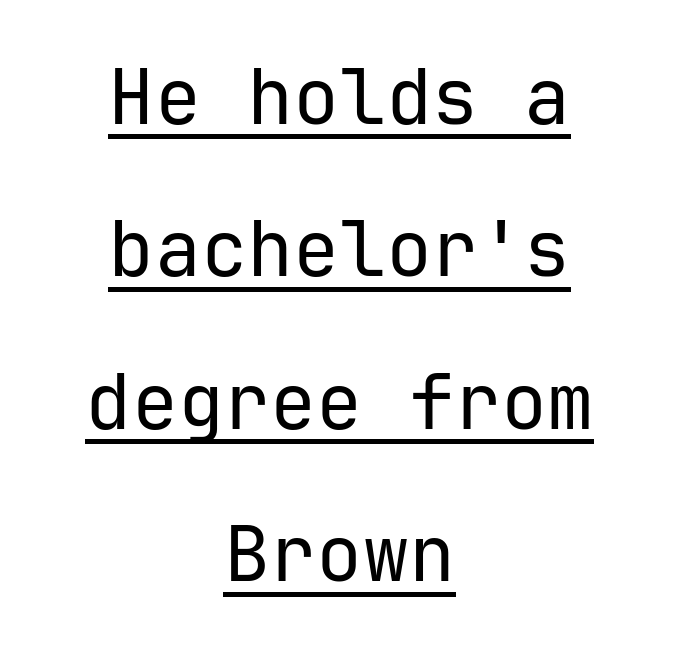
{"serif": "no", "italic": "no", "bold": "no", "weight": "regular", "width": "normal", "stroke_contrast": "low", "x_height": "medium", "monospaced": "yes", "underline": "yes", "align": "center", "line_spacing": "loose", "line_spacing_ratio": 1.98, "letter_spacing": "normal", "letter_spacing_em": 0.0, "glyph_px": 77}
